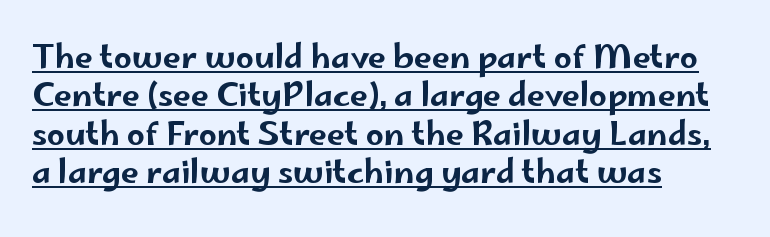
Q: Is the text italic (slanted)? A: No, it is upright.
Q: Is the typeface a serif or a sans-serif typeface? A: Sans-serif.
Q: Is the text underlined? A: Yes.
Q: How is the paragraph aligned? A: Left-aligned.
Q: Is the spacing between letters normal or unusually wide? A: Normal.
Q: Width (condensed, normal, or wide)? A: Wide.
Q: Stroke contrast? A: Low.
Q: x-height? A: Small.
Q: Monospaced? A: No.
